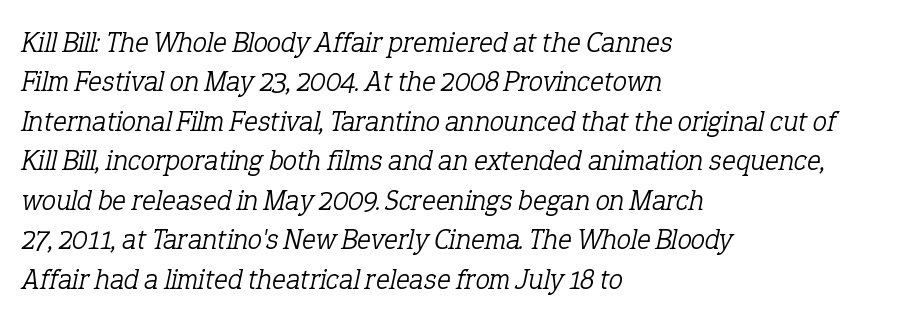
Q: Is the text bold? A: No.
Q: Is the text italic (slanted)? A: Yes, it leans right by about 12 degrees.
Q: Is the typeface a serif or a sans-serif typeface? A: Serif.
Q: Is the text underlined? A: No.
Q: How is the paragraph aligned? A: Left-aligned.
Q: Is the spacing between letters normal or unusually wide? A: Normal.
Q: Is the spacing between lines tight, normal or loose? A: Normal.
Q: Width (condensed, normal, or wide)? A: Normal.
Q: Stroke contrast? A: Low.
Q: x-height? A: Medium.
Q: Monospaced? A: No.
